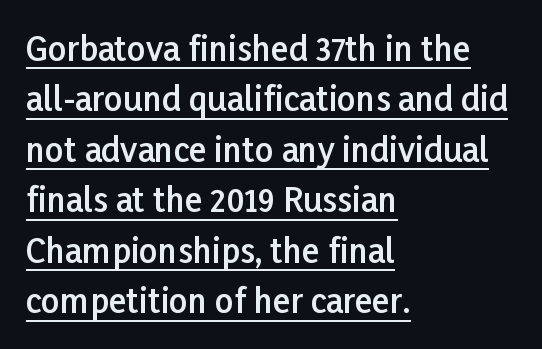
The image shows 33 px semibold sans-serif type, upright; set left-aligned, normal line spacing (1.53x), normal letter spacing, underlined; low stroke contrast and a medium x-height.
